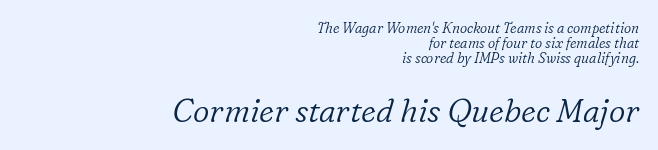
Q: Is the text bold? A: No.
Q: Is the text italic (slanted)? A: Yes, it leans right by about 16 degrees.
Q: Is the typeface a serif or a sans-serif typeface? A: Serif.
Q: Is the text underlined? A: No.
Q: How is the paragraph aligned? A: Right-aligned.
Q: Is the spacing between letters normal or unusually wide? A: Normal.
Q: Is the spacing between lines tight, normal or loose? A: Tight.
Q: Which block of text is set in a larger size, the first (top) or the second (bottom)? A: The second (bottom) one.
Q: Width (condensed, normal, or wide)? A: Normal.
Q: Stroke contrast? A: Low.
Q: x-height? A: Medium.
Q: Monospaced? A: No.
